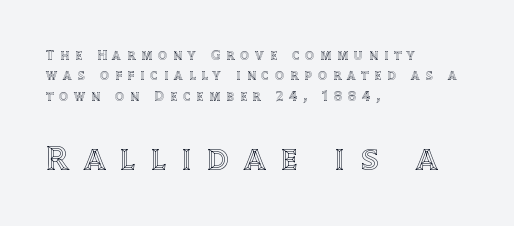
{"italic": "no", "width": "normal", "x_height": "large", "monospaced": "no", "underline": "no", "align": "left", "line_spacing": "normal", "line_spacing_ratio": 1.45, "letter_spacing": "wide", "letter_spacing_em": 0.43, "larger_block": "second", "size_ratio": 2.5, "glyph_px": 35}
